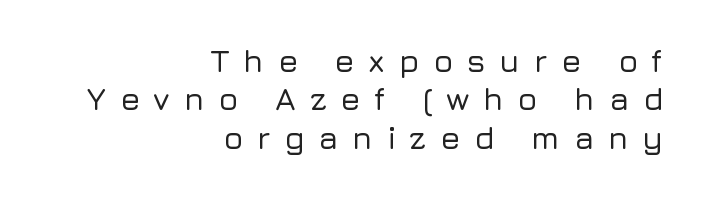
Between one letter and the next there's a generous, obvious gap. The letters stand straight up with perfectly vertical stems. A typesetter would label this face a sans. Proportional: the letters do not fall into vertical columns.
